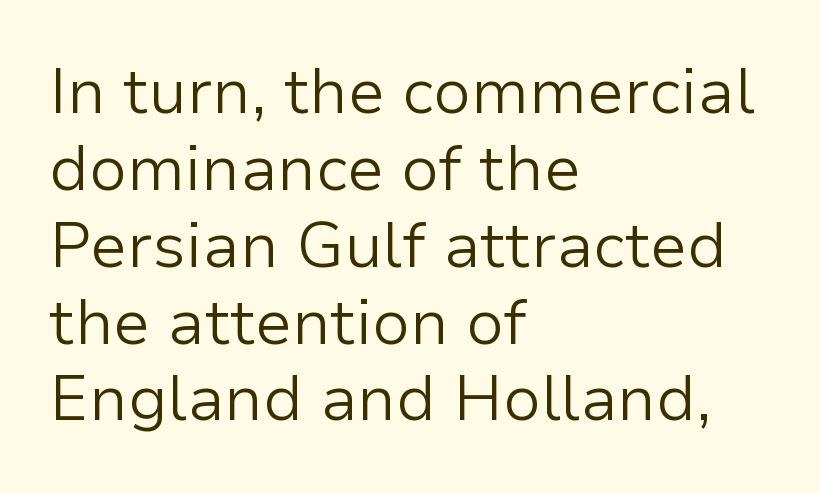
Q: Is the text bold? A: No.
Q: Is the text italic (slanted)? A: No, it is upright.
Q: Is the typeface a serif or a sans-serif typeface? A: Sans-serif.
Q: Is the text underlined? A: No.
Q: How is the paragraph aligned? A: Left-aligned.
Q: Is the spacing between letters normal or unusually wide? A: Normal.
Q: Width (condensed, normal, or wide)? A: Normal.
Q: Stroke contrast? A: Low.
Q: x-height? A: Medium.
Q: Monospaced? A: No.
